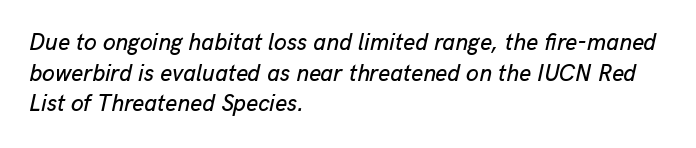
Left-aligned paragraph, ragged on the right. Students, note that the glyphs here touch the page at normal intervals. These lines sit exactly where default settings would place them. Check the space under the baseline: it is left empty.
